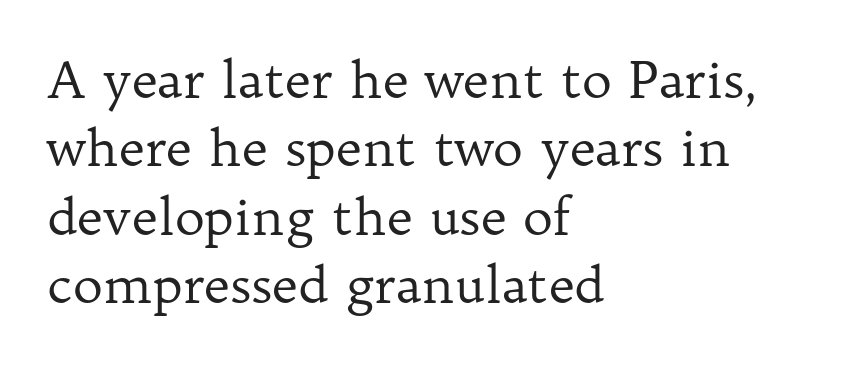
Q: Is the text bold? A: No.
Q: Is the text italic (slanted)? A: No, it is upright.
Q: Is the typeface a serif or a sans-serif typeface? A: Serif.
Q: Is the text underlined? A: No.
Q: How is the paragraph aligned? A: Left-aligned.
Q: Is the spacing between letters normal or unusually wide? A: Normal.
Q: Is the spacing between lines tight, normal or loose? A: Normal.
Q: Width (condensed, normal, or wide)? A: Normal.
Q: Stroke contrast? A: Low.
Q: x-height? A: Medium.
Q: Monospaced? A: No.
